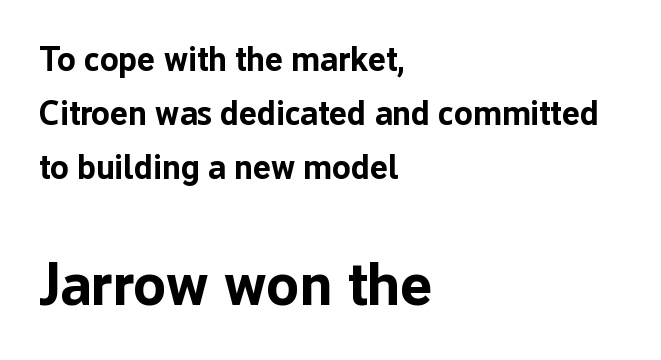
Q: Is the text bold? A: Yes.
Q: Is the text italic (slanted)? A: No, it is upright.
Q: Is the typeface a serif or a sans-serif typeface? A: Sans-serif.
Q: Is the text underlined? A: No.
Q: How is the paragraph aligned? A: Left-aligned.
Q: Is the spacing between letters normal or unusually wide? A: Normal.
Q: Is the spacing between lines tight, normal or loose? A: Normal.
Q: Which block of text is set in a larger size, the first (top) or the second (bottom)? A: The second (bottom) one.
Q: Width (condensed, normal, or wide)? A: Normal.
Q: Stroke contrast? A: Low.
Q: x-height? A: Medium.
Q: Monospaced? A: No.
